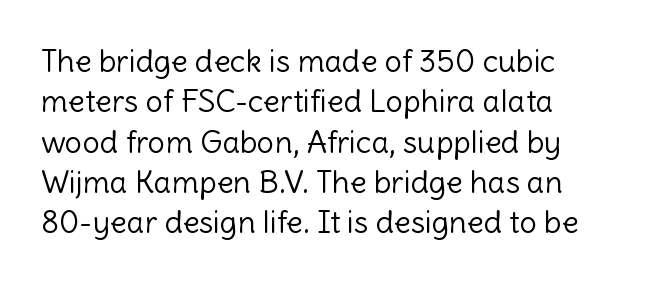
Q: Is the text bold? A: No.
Q: Is the text italic (slanted)? A: No, it is upright.
Q: Is the typeface a serif or a sans-serif typeface? A: Sans-serif.
Q: Is the text underlined? A: No.
Q: Is the spacing between letters normal or unusually wide? A: Normal.
Q: Is the spacing between lines tight, normal or loose? A: Normal.
Q: Width (condensed, normal, or wide)? A: Normal.
Q: x-height? A: Medium.
Q: Monospaced? A: No.
